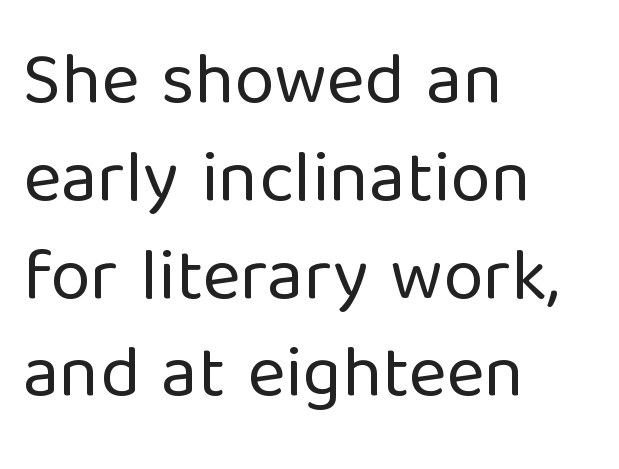
{"serif": "no", "italic": "no", "bold": "no", "weight": "regular", "width": "normal", "stroke_contrast": "low", "x_height": "medium", "monospaced": "no", "underline": "no", "align": "left", "line_spacing": "normal", "line_spacing_ratio": 1.34, "letter_spacing": "normal", "letter_spacing_em": 0.0, "glyph_px": 73}
